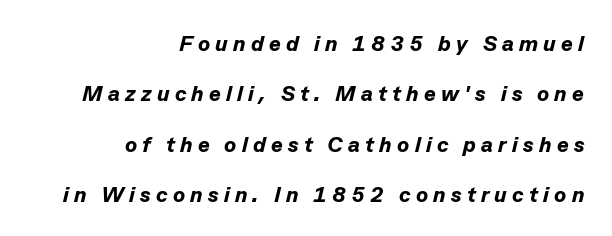
The image shows 22 px bold type, italic (leaning right); set right-aligned, loose line spacing (2.29x), unusually wide letter spacing (+0.24 em), not underlined.
